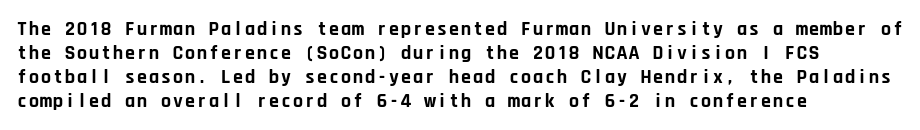
{"italic": "no", "bold": "yes", "underline": "no", "align": "left", "line_spacing_ratio": 1.2, "letter_spacing": "normal", "letter_spacing_em": 0.0, "glyph_px": 20}
